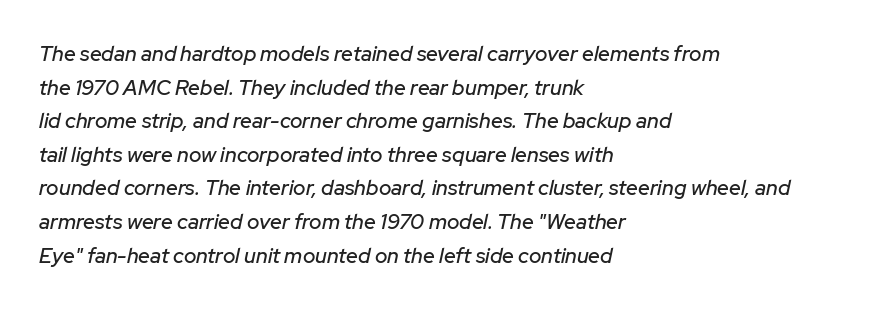
The image shows 21 px text type, italic (leaning right); set left-aligned, normal line spacing (1.6x), normal letter spacing, not underlined.
